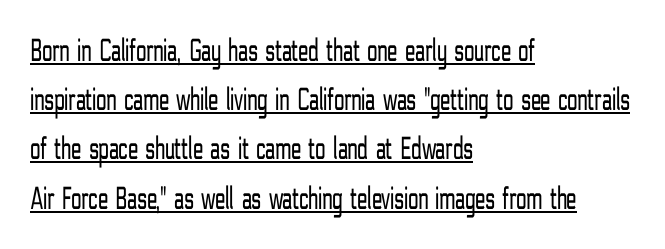
{"serif": "no", "italic": "no", "bold": "no", "weight": "light", "width": "condensed", "stroke_contrast": "low", "x_height": "medium", "monospaced": "no", "underline": "yes", "align": "left", "line_spacing": "normal", "line_spacing_ratio": 1.49, "letter_spacing": "normal", "letter_spacing_em": 0.0, "glyph_px": 33}
